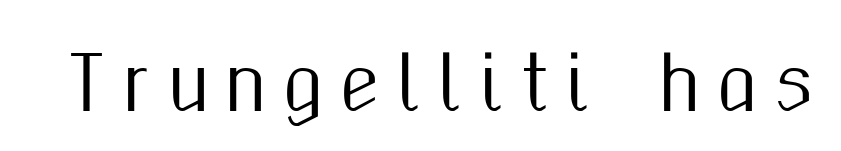
{"serif": "no", "italic": "no", "width": "condensed", "stroke_contrast": "medium", "x_height": "medium", "monospaced": "no", "underline": "no", "letter_spacing": "wide", "letter_spacing_em": 0.21, "glyph_px": 74}
